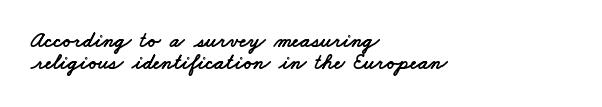
{"underline": "no", "align": "left", "line_spacing": "tight", "line_spacing_ratio": 0.99, "letter_spacing": "normal", "letter_spacing_em": 0.0, "glyph_px": 22}
